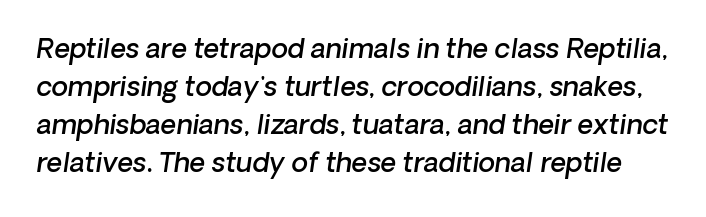
Is the type slanted? Yes — the strokes lean at a clear angle. The letters are semibold — heavier than regular but short of a full bold. Line spacing here is normal. Glyph-to-glyph distance matches everyday printed text. Has an underline been added? It has not.
